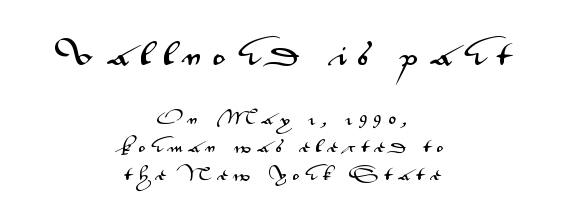
In terms of letterspacing, this is a distinctly airy, spread setting. Only glyphs here, with clear space below each row. Line spacing here is loose. The designer gave the opening block more size than the closing block. The text block is weighted toward neither margin, spreading evenly from the middle.
